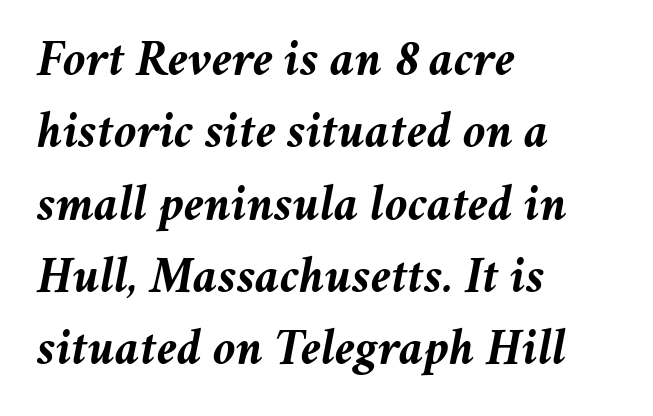
Quick note: italic. Short note: letters normally spaced. In terms of weight, the rendering is a true, heavy bold. Horizontal alignment here is leftward, the default for most running prose. No word sits above an underline. Spacing verdict: proportional, widths tailored to each character.
